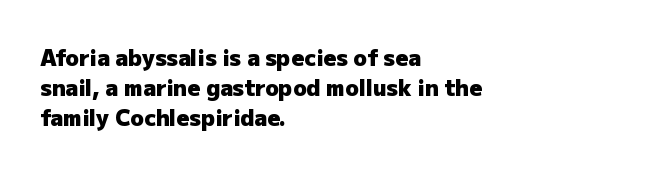
Italic: no, the glyphs are upright roman. Standard letterfit; no display-style spreading of the glyphs. Glance below the letters and you will spot only blank space. Its strokes are broad and dark, the hallmark of bold type.
